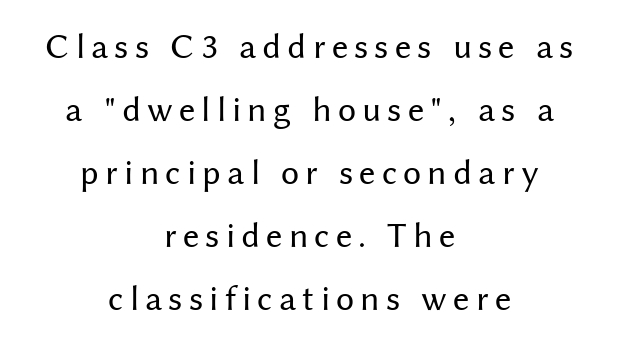
The image shows 36 px regular-weight sans-serif type, upright; set centered, line spacing 1.75x, not underlined; medium stroke contrast and a medium x-height.
